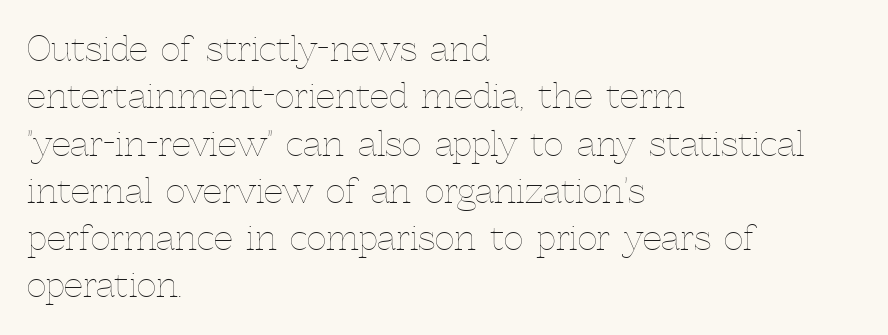
Q: Is the text bold? A: No.
Q: Is the text italic (slanted)? A: No, it is upright.
Q: Is the text underlined? A: No.
Q: How is the paragraph aligned? A: Left-aligned.
Q: Is the spacing between letters normal or unusually wide? A: Normal.
Q: Is the spacing between lines tight, normal or loose? A: Normal.
Q: Width (condensed, normal, or wide)? A: Normal.
Q: x-height? A: Medium.
Q: Monospaced? A: No.
